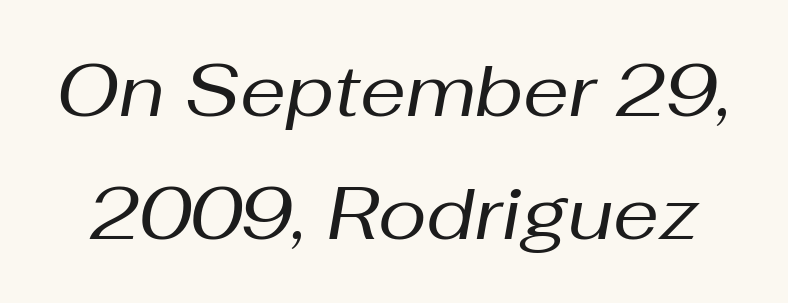
You could call the tracking neutral — neither tight nor loose. These glyphs show unthickened strokes, regular width or finer. You could not count columns in this text — the font is proportionally spaced. How would I describe the line gaps? Plain and ordinary. Yep, that's italic — everything's leaning.
